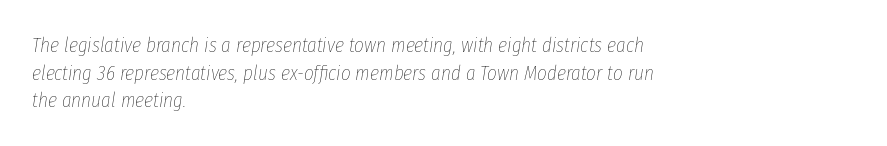
{"italic": "yes", "lean": "right", "slant_degrees": 8, "bold": "no", "underline": "no", "align": "left", "line_spacing": "normal", "line_spacing_ratio": 1.32, "letter_spacing": "normal", "letter_spacing_em": 0.0, "glyph_px": 21}
